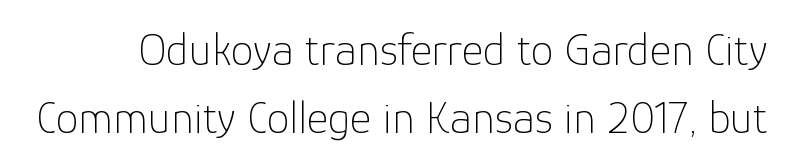
Q: Is the text bold? A: No.
Q: Is the text italic (slanted)? A: No, it is upright.
Q: Is the typeface a serif or a sans-serif typeface? A: Sans-serif.
Q: Is the text underlined? A: No.
Q: Is the spacing between letters normal or unusually wide? A: Normal.
Q: Is the spacing between lines tight, normal or loose? A: Normal.
Q: Width (condensed, normal, or wide)? A: Normal.
Q: Stroke contrast? A: Low.
Q: x-height? A: Medium.
Q: Monospaced? A: No.
